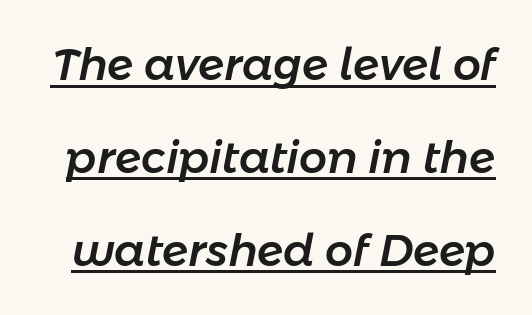
Q: Is the text italic (slanted)? A: Yes, it leans right by about 11 degrees.
Q: Is the text underlined? A: Yes.
Q: Is the spacing between letters normal or unusually wide? A: Normal.
Q: Is the spacing between lines tight, normal or loose? A: Loose.
Q: Width (condensed, normal, or wide)? A: Normal.
Q: Stroke contrast? A: Low.
Q: x-height? A: Medium.
Q: Monospaced? A: No.
